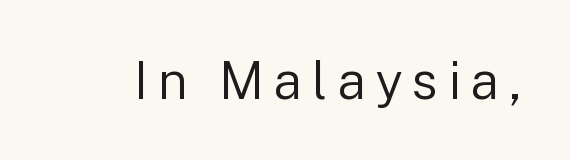
The image shows 52 px regular-weight sans-serif type, upright; set not underlined; low stroke contrast and a medium x-height.
